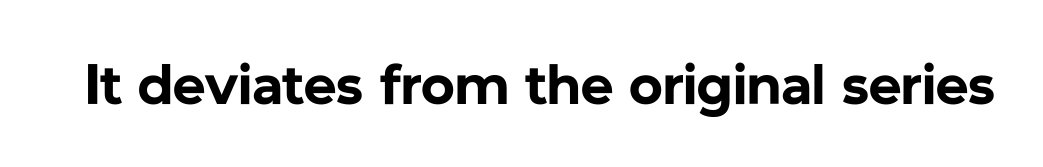
The image shows 57 px bold sans-serif type, upright; set normal letter spacing, not underlined; low stroke contrast and a medium x-height.
